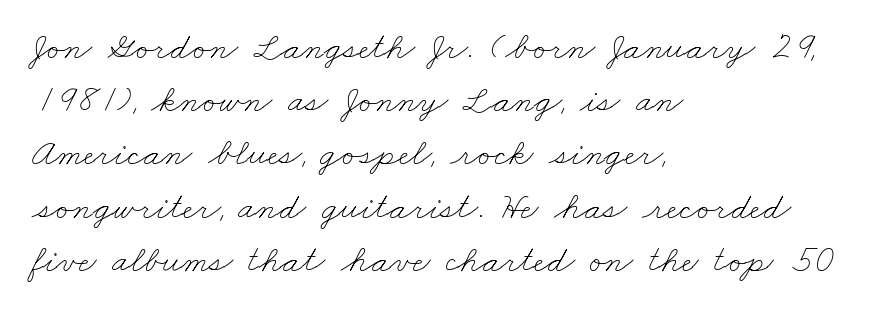
The image shows 38 px thin, wide type; set left-aligned, normal line spacing (1.4x), normal letter spacing, not underlined; low stroke contrast and a small x-height.
